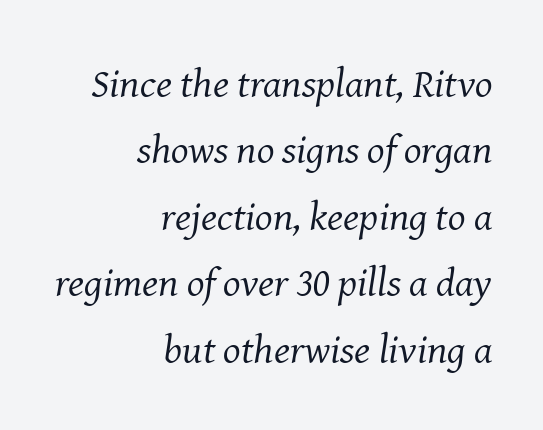
{"serif": "yes", "italic": "yes", "lean": "right", "slant_degrees": 8, "bold": "no", "weight": "regular", "width": "normal", "stroke_contrast": "medium", "x_height": "medium", "monospaced": "no", "underline": "no", "align": "right", "line_spacing": "normal", "line_spacing_ratio": 1.62, "letter_spacing": "normal", "letter_spacing_em": 0.0, "glyph_px": 41}
